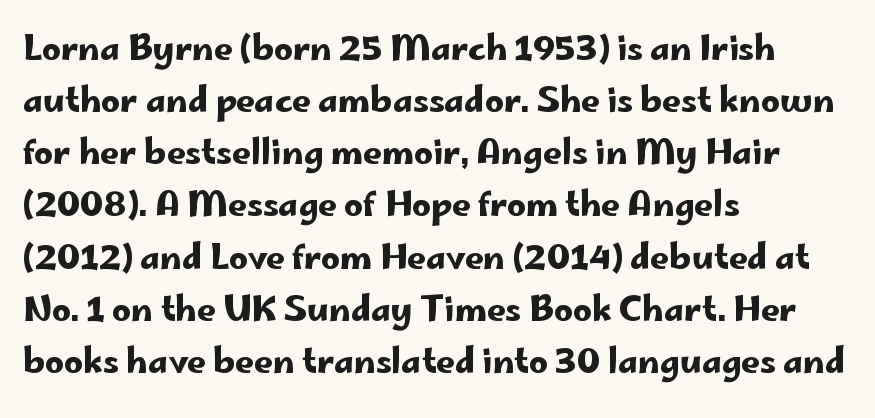
The image shows 33 px wide sans-serif type, upright; set left-aligned, normal line spacing (1.58x), normal letter spacing, not underlined; low stroke contrast and a small x-height.
